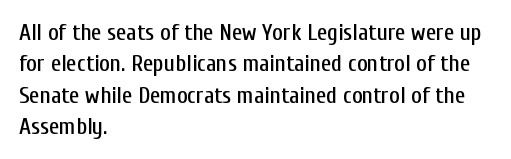
{"italic": "no", "underline": "no", "align": "left", "line_spacing": "normal", "line_spacing_ratio": 1.36, "letter_spacing": "normal", "letter_spacing_em": 0.0, "glyph_px": 23}
